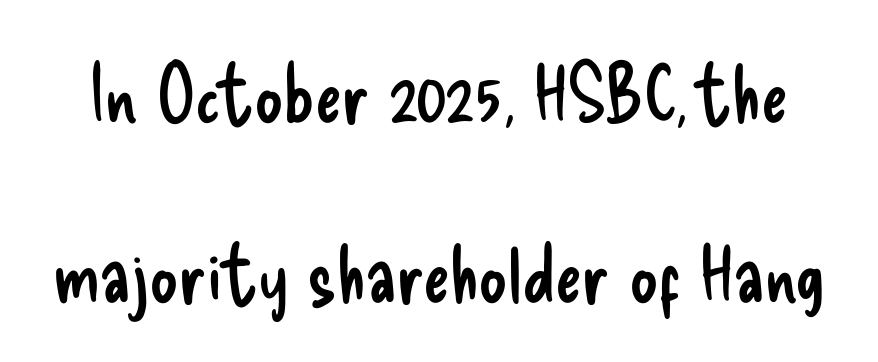
{"serif": "no", "italic": "no", "bold": "no", "weight": "regular", "width": "condensed", "stroke_contrast": "low", "x_height": "small", "monospaced": "no", "underline": "no", "line_spacing": "loose", "line_spacing_ratio": 2.25, "letter_spacing": "normal", "letter_spacing_em": 0.0, "glyph_px": 80}
